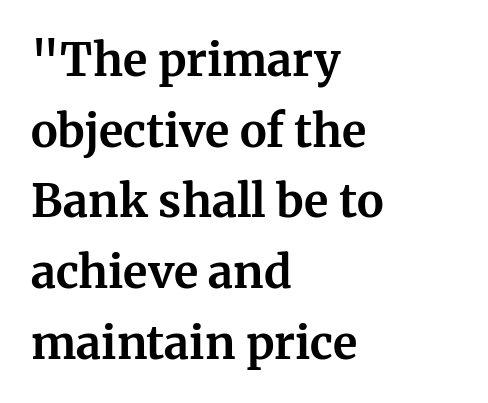
The letters advance in unequal steps, a hallmark of proportional type. Set as a true bold cut, around the 700 mark. Serifs: yes, visible at the terminals of the letterforms. Spacing between characters is what you'd get straight out of the box. Rows of type keep a routine distance in the vertical direction. A roman cut, with each character standing at attention.
